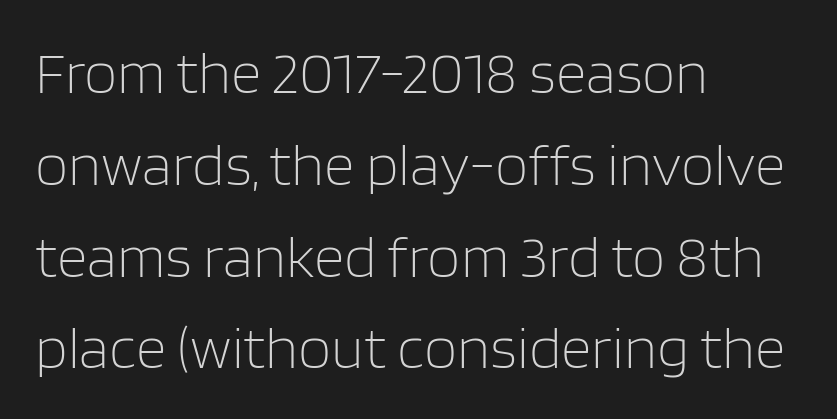
Q: Is the text bold? A: No.
Q: Is the text italic (slanted)? A: No, it is upright.
Q: Is the typeface a serif or a sans-serif typeface? A: Sans-serif.
Q: Is the text underlined? A: No.
Q: How is the paragraph aligned? A: Left-aligned.
Q: Is the spacing between letters normal or unusually wide? A: Normal.
Q: Is the spacing between lines tight, normal or loose? A: Normal.
Q: Width (condensed, normal, or wide)? A: Normal.
Q: Stroke contrast? A: Low.
Q: x-height? A: Large.
Q: Monospaced? A: No.
